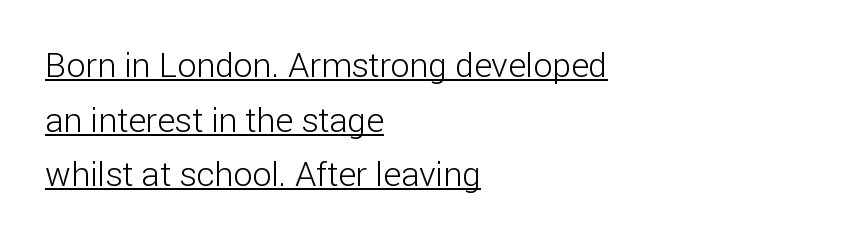
The image shows 34 px light sans-serif type, upright; set left-aligned, normal line spacing (1.61x), normal letter spacing, underlined; low stroke contrast and a medium x-height.
